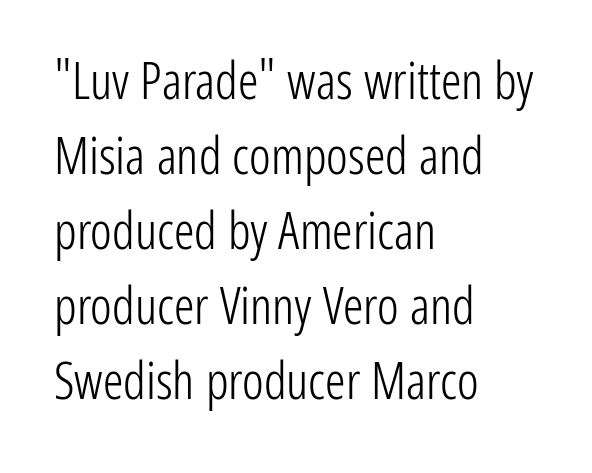
{"serif": "no", "italic": "no", "bold": "no", "weight": "light", "width": "condensed", "stroke_contrast": "low", "x_height": "medium", "monospaced": "no", "underline": "no", "align": "left", "line_spacing": "normal", "line_spacing_ratio": 1.47, "letter_spacing": "normal", "letter_spacing_em": 0.0, "glyph_px": 51}
